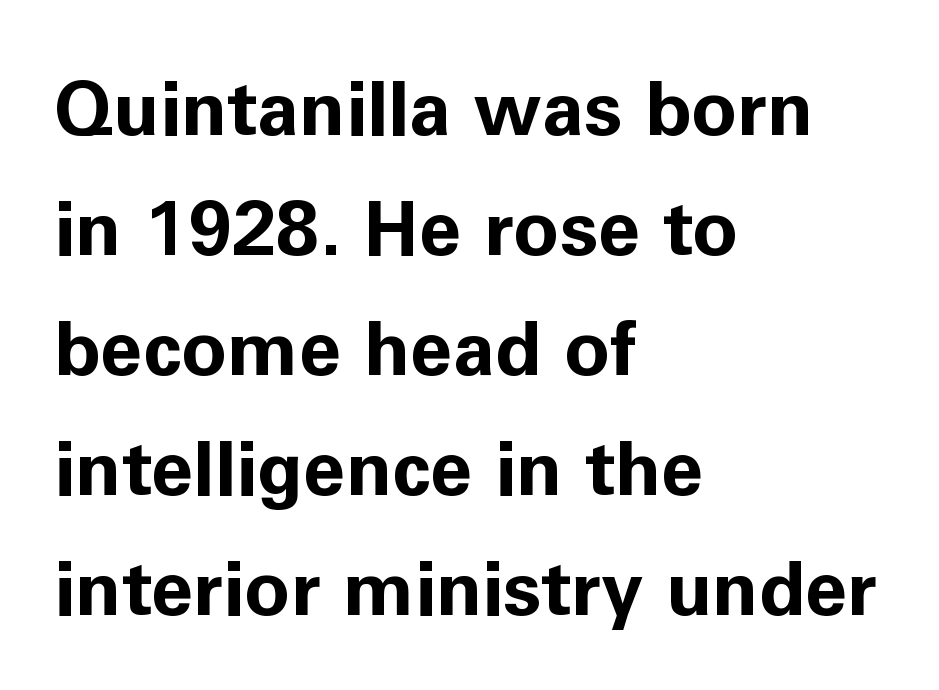
Q: Is the text bold? A: Yes.
Q: Is the text italic (slanted)? A: No, it is upright.
Q: Is the typeface a serif or a sans-serif typeface? A: Sans-serif.
Q: Is the text underlined? A: No.
Q: How is the paragraph aligned? A: Left-aligned.
Q: Is the spacing between letters normal or unusually wide? A: Normal.
Q: Is the spacing between lines tight, normal or loose? A: Normal.
Q: Width (condensed, normal, or wide)? A: Normal.
Q: Stroke contrast? A: Low.
Q: x-height? A: Medium.
Q: Monospaced? A: No.
